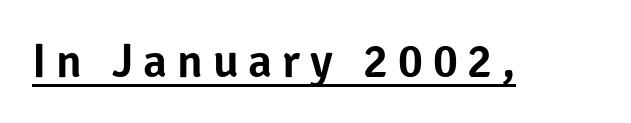
{"serif": "no", "italic": "no", "width": "normal", "stroke_contrast": "low", "x_height": "medium", "monospaced": "no", "underline": "yes", "letter_spacing": "wide", "letter_spacing_em": 0.21, "glyph_px": 47}
